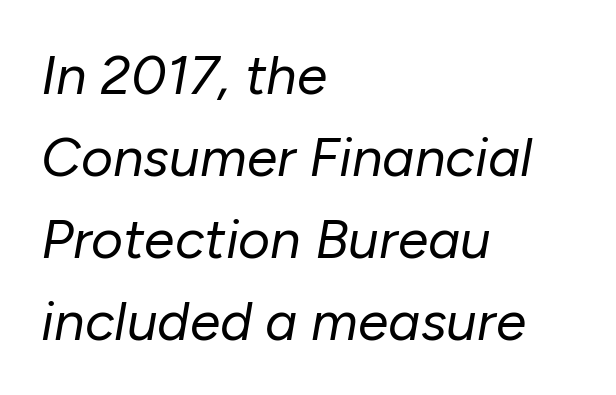
Q: Is the text bold? A: No.
Q: Is the text italic (slanted)? A: Yes, it leans right by about 10 degrees.
Q: Is the text underlined? A: No.
Q: How is the paragraph aligned? A: Left-aligned.
Q: Is the spacing between letters normal or unusually wide? A: Normal.
Q: Is the spacing between lines tight, normal or loose? A: Normal.
Q: Width (condensed, normal, or wide)? A: Normal.
Q: Stroke contrast? A: Low.
Q: x-height? A: Medium.
Q: Monospaced? A: No.
